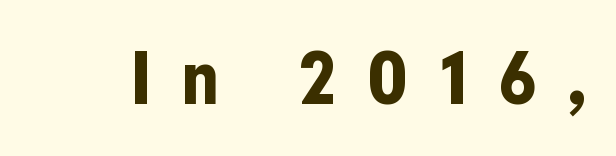
The image shows 73 px bold, condensed sans-serif type, upright; set unusually wide letter spacing (+0.42 em), not underlined; low stroke contrast and a medium x-height.
